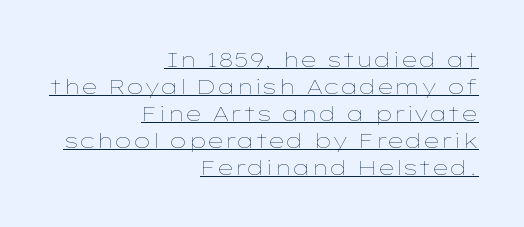
{"italic": "no", "bold": "no", "underline": "yes", "align": "right", "line_spacing": "normal", "line_spacing_ratio": 1.28, "letter_spacing": "normal", "letter_spacing_em": 0.0, "glyph_px": 21}
